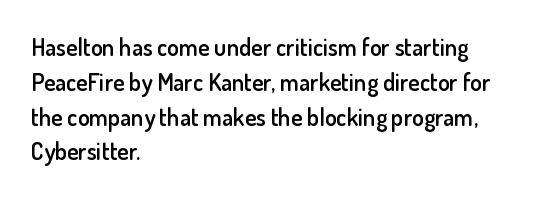
The image shows 24 px text type, upright; set left-aligned, normal line spacing (1.45x), normal letter spacing, not underlined.
